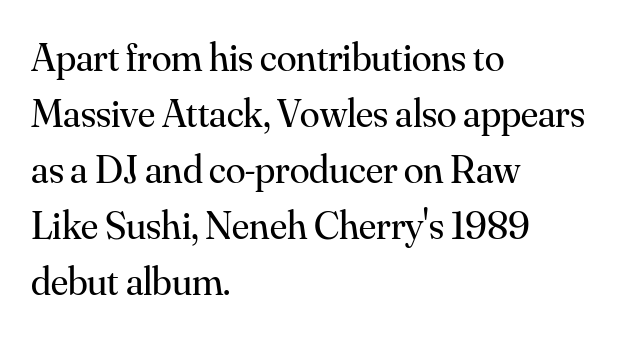
The image shows 40 px regular-weight serif type, upright; set left-aligned, normal line spacing (1.4x), normal letter spacing, not underlined; medium stroke contrast and a small x-height.
